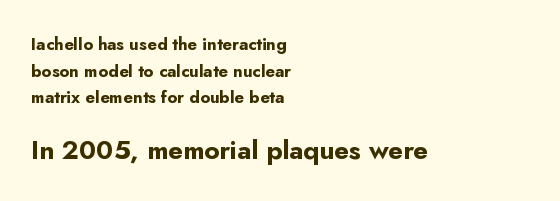
The image shows 26 px bold type, upright; set left-aligned, normal line spacing (1.56x), normal letter spacing, not underlined; the second (bottom) block is 1.53x larger.
